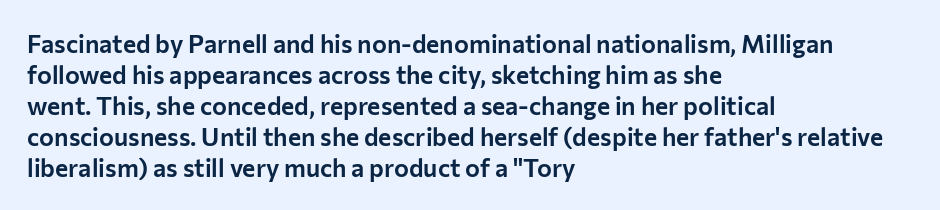
The image shows 25 px text type, upright; set left-aligned, line spacing 1.24x, normal letter spacing, not underlined.
